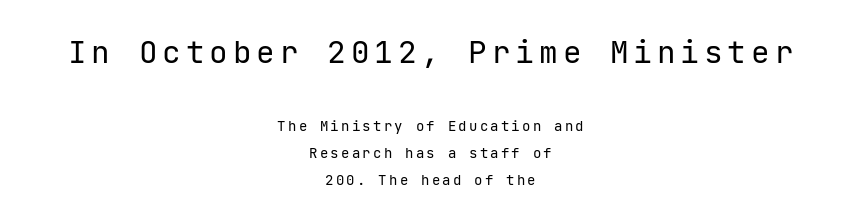
Q: Is the text bold? A: No.
Q: Is the text italic (slanted)? A: No, it is upright.
Q: Is the typeface a serif or a sans-serif typeface? A: Sans-serif.
Q: Is the text underlined? A: No.
Q: How is the paragraph aligned? A: Centered.
Q: Is the spacing between lines tight, normal or loose? A: Loose.
Q: Which block of text is set in a larger size, the first (top) or the second (bottom)? A: The first (top) one.
Q: Width (condensed, normal, or wide)? A: Normal.
Q: Stroke contrast? A: Low.
Q: x-height? A: Medium.
